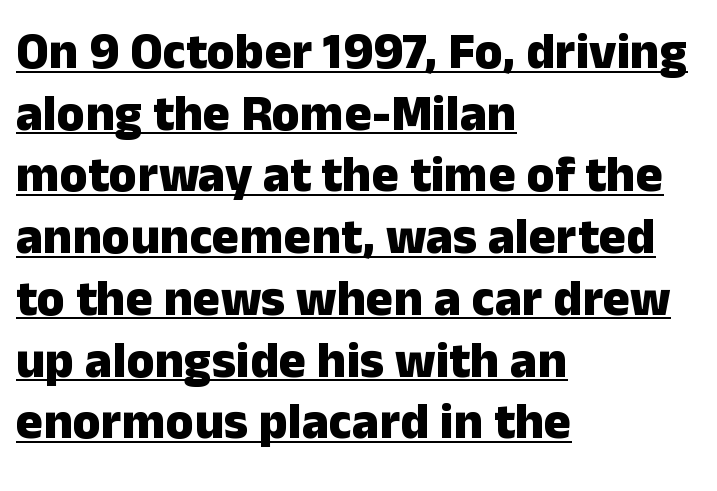
Does the type have serifs? No, each stem ends abruptly. Quick note: underline on. Proportional: the letters do not fall into vertical columns. Is the type bold? Yes — the strokes are clearly thick and heavy.
